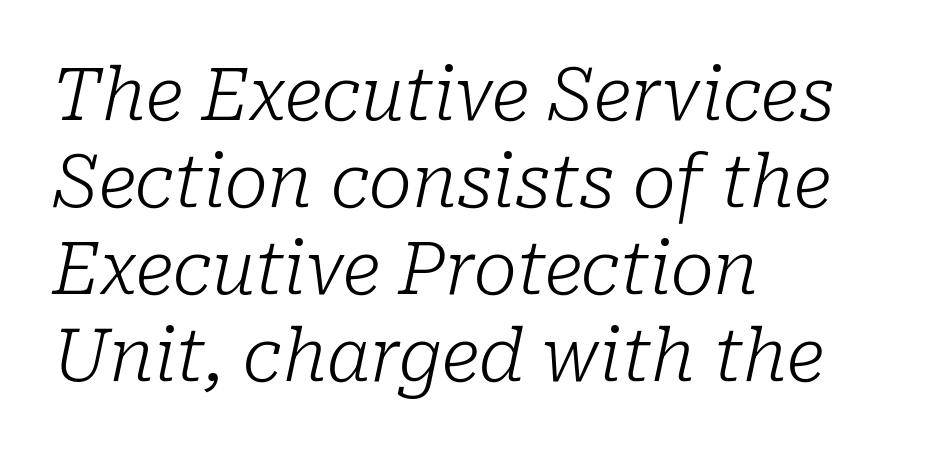
{"serif": "yes", "italic": "yes", "lean": "right", "slant_degrees": 10, "bold": "no", "weight": "light", "width": "normal", "stroke_contrast": "low", "x_height": "medium", "monospaced": "no", "underline": "no", "align": "left", "line_spacing_ratio": 1.21, "letter_spacing": "normal", "letter_spacing_em": 0.0, "glyph_px": 72}
